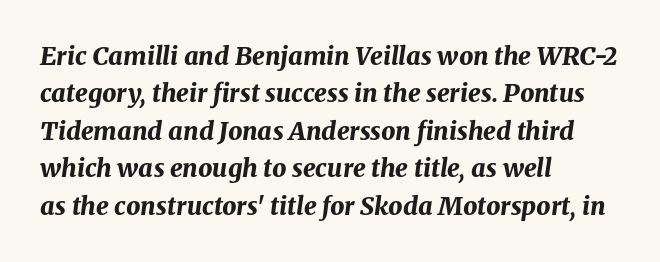
{"italic": "yes", "lean": "right", "slant_degrees": 8, "bold": "yes", "underline": "no", "align": "left", "line_spacing": "normal", "line_spacing_ratio": 1.5, "letter_spacing": "normal", "letter_spacing_em": 0.0, "glyph_px": 25}
